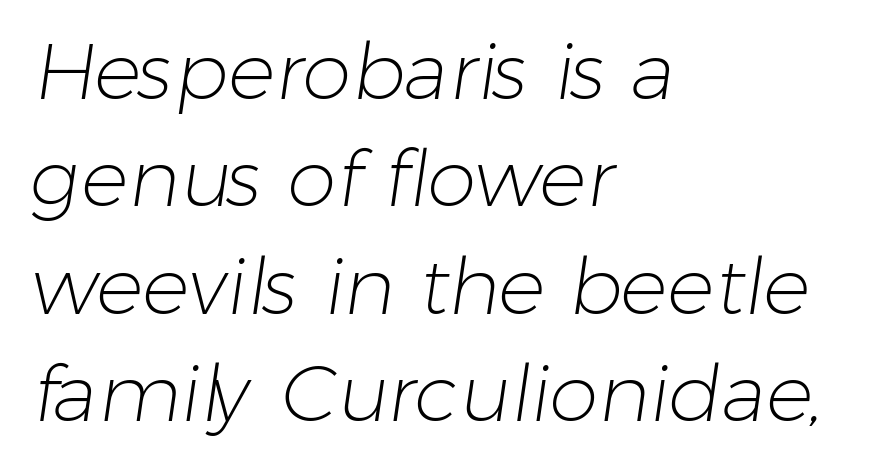
{"serif": "no", "bold": "no", "weight": "light", "width": "normal", "stroke_contrast": "low", "x_height": "medium", "monospaced": "no", "underline": "no", "align": "left", "line_spacing": "normal", "line_spacing_ratio": 1.36, "letter_spacing": "normal", "letter_spacing_em": 0.0, "glyph_px": 79}
